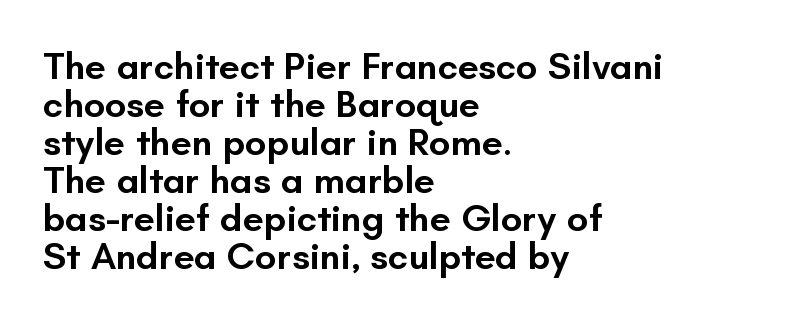
{"serif": "no", "italic": "no", "bold": "semi", "weight": "semibold", "width": "normal", "stroke_contrast": "low", "x_height": "small", "monospaced": "no", "underline": "no", "align": "left", "line_spacing": "tight", "line_spacing_ratio": 1.0, "letter_spacing": "normal", "letter_spacing_em": 0.0, "glyph_px": 38}
